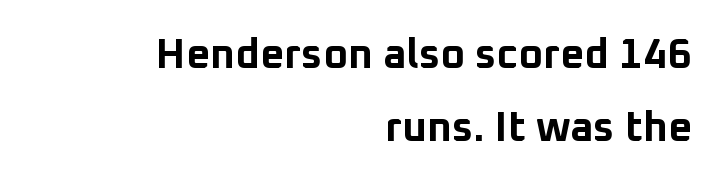
The image shows 42 px bold sans-serif type, upright; set right-aligned, line spacing 1.73x, normal letter spacing, not underlined; low stroke contrast and a medium x-height.
